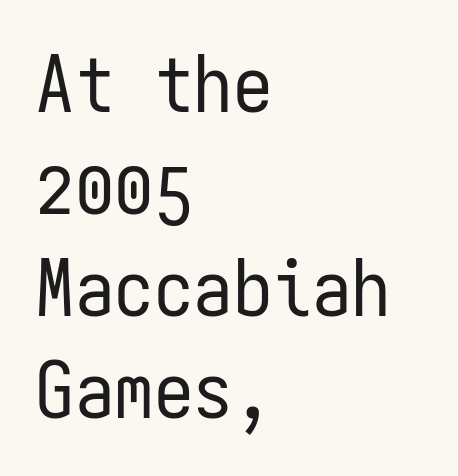
{"serif": "no", "italic": "no", "bold": "no", "weight": "regular", "width": "condensed", "stroke_contrast": "low", "x_height": "medium", "monospaced": "yes", "underline": "no", "align": "left", "line_spacing": "normal", "line_spacing_ratio": 1.29, "letter_spacing": "normal", "letter_spacing_em": 0.0, "glyph_px": 79}
